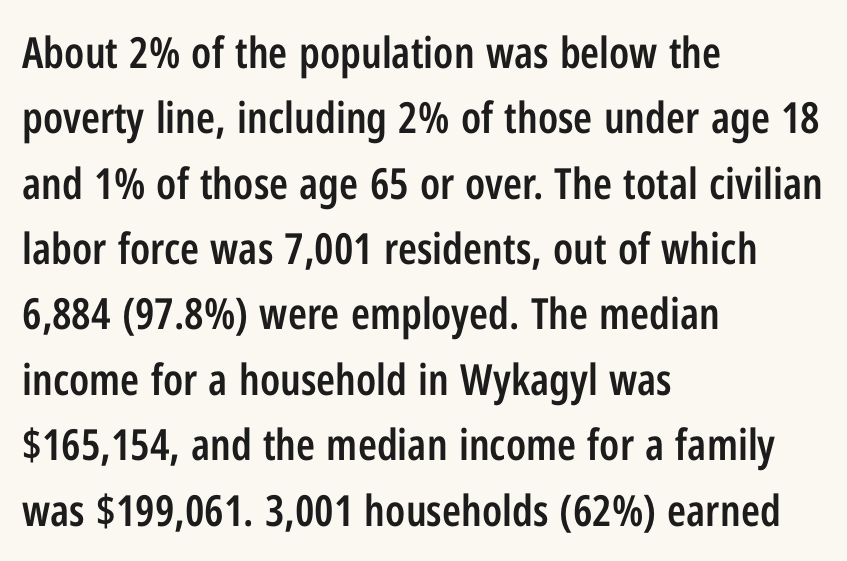
The image shows 43 px semibold, condensed sans-serif type, upright; set left-aligned, normal line spacing (1.52x), normal letter spacing, not underlined; low stroke contrast and a medium x-height.
